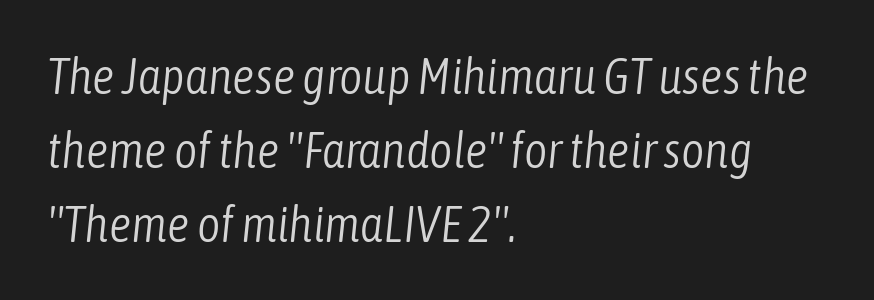
{"italic": "yes", "lean": "right", "slant_degrees": 6, "bold": "no", "weight": "light", "width": "condensed", "stroke_contrast": "low", "x_height": "medium", "monospaced": "no", "underline": "no", "align": "left", "line_spacing": "normal", "line_spacing_ratio": 1.48, "letter_spacing": "normal", "letter_spacing_em": 0.0, "glyph_px": 50}
